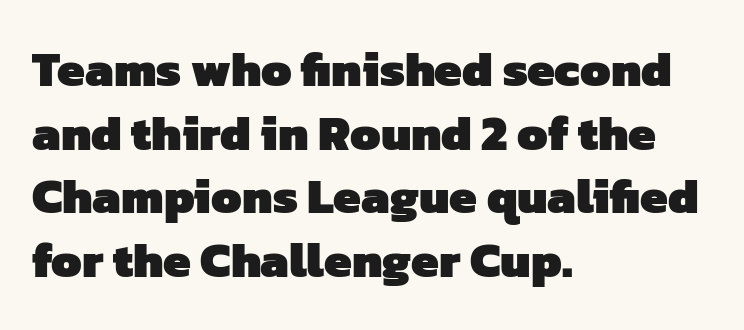
The face used here is rendered with its standard letterfit. The glyphs have the mass of a bold cut. Short and long lines alike share a common starting point at left. A typesetter would label this face a sans. How would I describe the line gaps? Plain and ordinary. Underline: absent.
